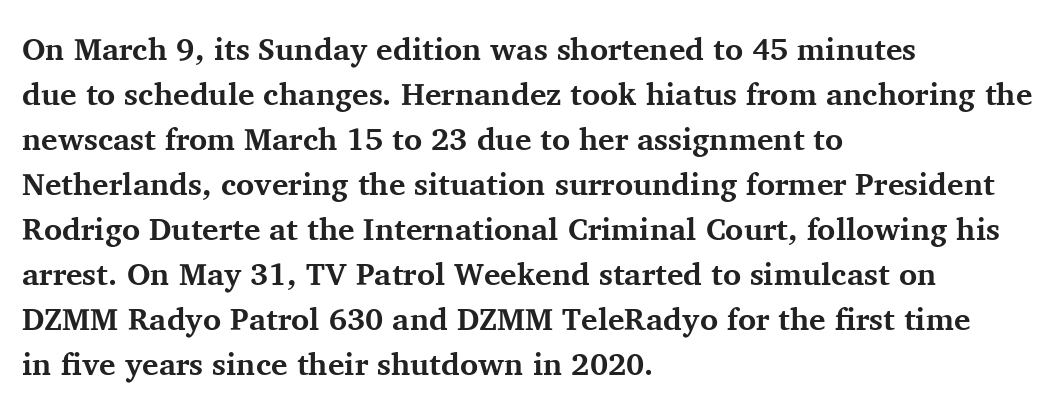
Q: Is the text bold? A: Yes.
Q: Is the text italic (slanted)? A: No, it is upright.
Q: Is the typeface a serif or a sans-serif typeface? A: Serif.
Q: Is the text underlined? A: No.
Q: How is the paragraph aligned? A: Left-aligned.
Q: Is the spacing between letters normal or unusually wide? A: Normal.
Q: Is the spacing between lines tight, normal or loose? A: Normal.
Q: Width (condensed, normal, or wide)? A: Normal.
Q: Stroke contrast? A: Medium.
Q: x-height? A: Medium.
Q: Monospaced? A: No.
